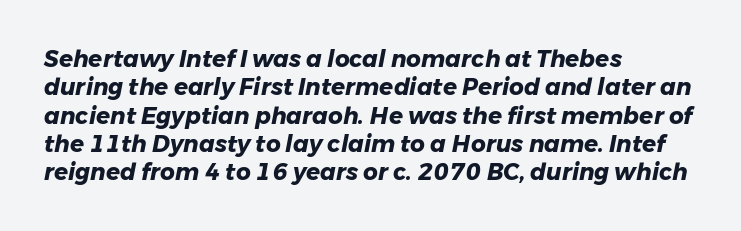
Q: Is the text bold? A: Yes.
Q: Is the text italic (slanted)? A: Yes, it leans right by about 11 degrees.
Q: Is the text underlined? A: No.
Q: How is the paragraph aligned? A: Left-aligned.
Q: Is the spacing between letters normal or unusually wide? A: Normal.
